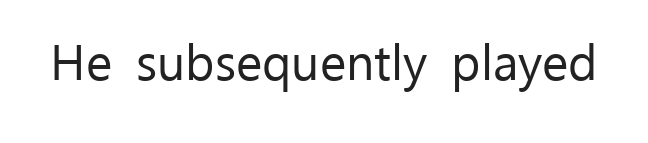
The image shows 50 px regular-weight sans-serif type, upright; set normal letter spacing, not underlined; low stroke contrast and a medium x-height.
